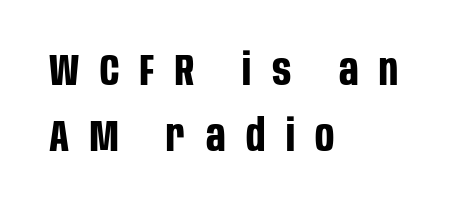
The image shows 45 px bold, condensed sans-serif type, upright; set left-aligned, normal line spacing (1.47x), unusually wide letter spacing (+0.46 em), not underlined; low stroke contrast and a large x-height.
